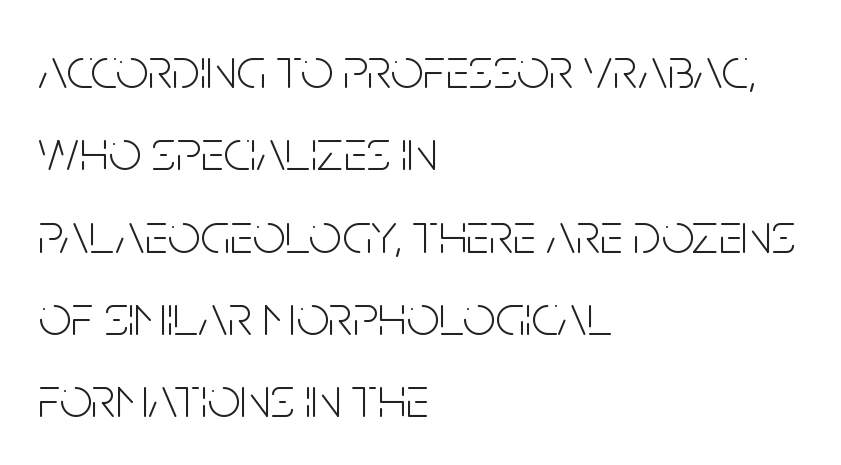
Q: Is the text bold? A: No.
Q: Is the text italic (slanted)? A: No, it is upright.
Q: Is the typeface a serif or a sans-serif typeface? A: Sans-serif.
Q: Is the text underlined? A: No.
Q: How is the paragraph aligned? A: Left-aligned.
Q: Is the spacing between letters normal or unusually wide? A: Normal.
Q: Is the spacing between lines tight, normal or loose? A: Normal.
Q: Width (condensed, normal, or wide)? A: Condensed.
Q: Stroke contrast? A: Low.
Q: x-height? A: Large.
Q: Monospaced? A: No.
